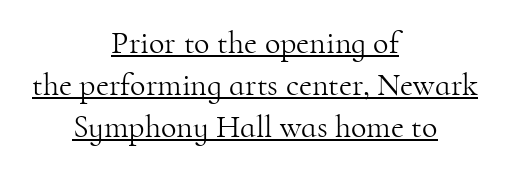
The image shows 32 px light serif type, upright; set centered, normal line spacing (1.31x), normal letter spacing, underlined; high stroke contrast and a small x-height.
